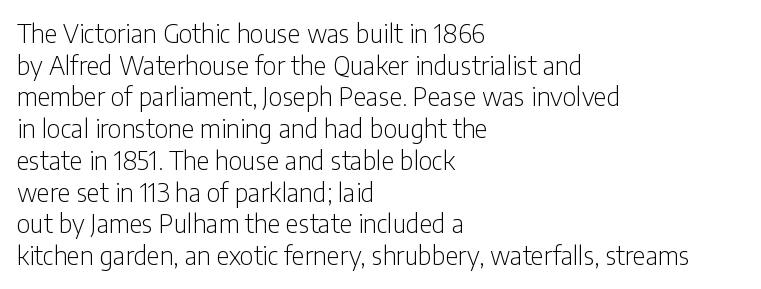
{"italic": "no", "bold": "no", "underline": "no", "align": "left", "line_spacing": "normal", "line_spacing_ratio": 1.27, "letter_spacing": "normal", "letter_spacing_em": 0.0, "glyph_px": 25}
